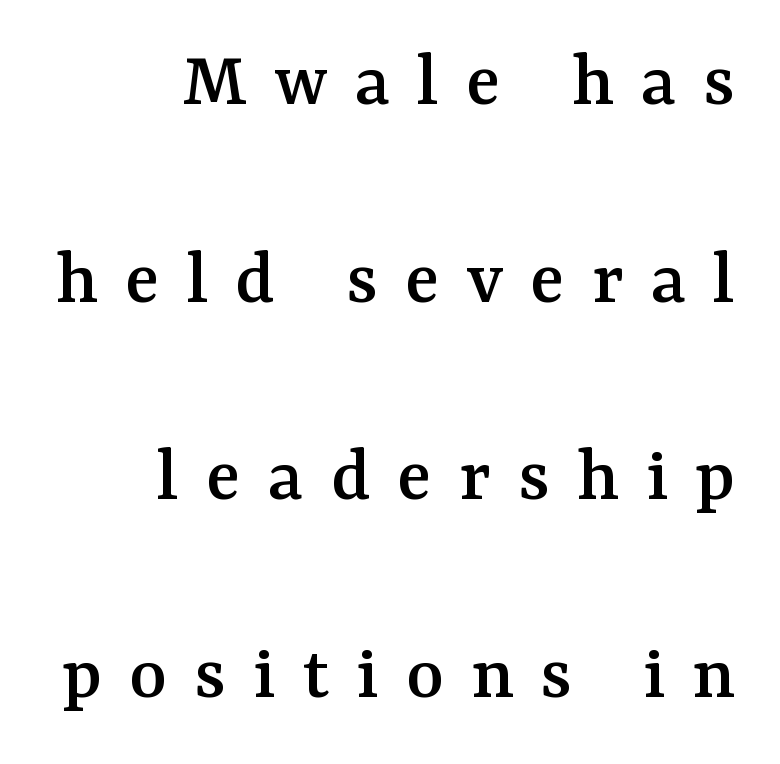
The image shows 80 px serif type, upright; set right-aligned, loose line spacing (2.47x), unusually wide letter spacing (+0.34 em), not underlined; medium stroke contrast and a medium x-height.
